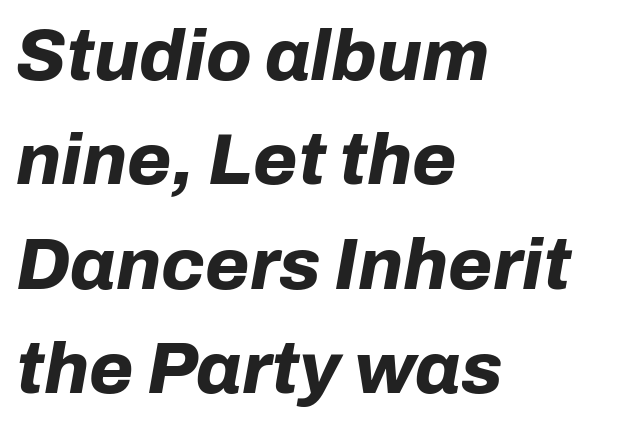
The image shows 72 px bold type, italic (leaning right); set left-aligned, normal line spacing (1.45x), normal letter spacing, not underlined; low stroke contrast and a medium x-height.
